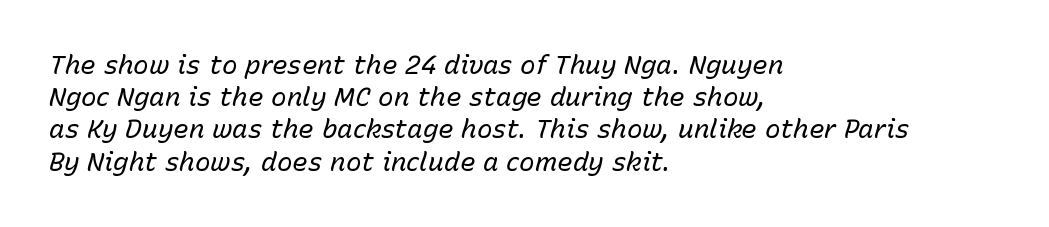
Weight class: somewhere from thin through regular. The words here are not underlined. These lines stack with their left ends in a neat column. Characters are canted at an angle relative to the baseline's perpendicular. Is the letter spacing exaggerated? No — it looks like the ordinary default.
